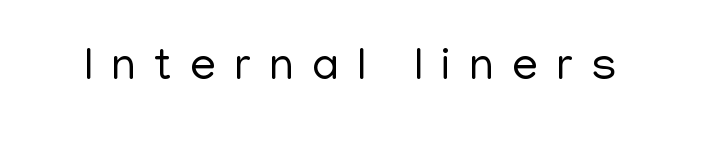
The image shows 46 px regular-weight sans-serif type, upright; set unusually wide letter spacing (+0.4 em), not underlined; low stroke contrast and a medium x-height.
